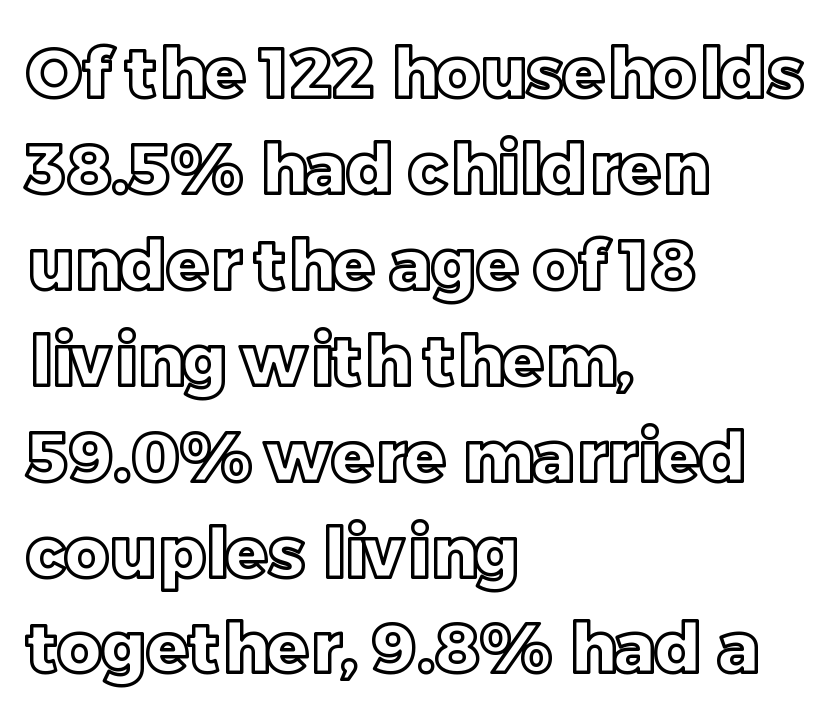
Q: Is the text italic (slanted)? A: No, it is upright.
Q: Is the text underlined? A: No.
Q: How is the paragraph aligned? A: Left-aligned.
Q: Is the spacing between letters normal or unusually wide? A: Normal.
Q: Is the spacing between lines tight, normal or loose? A: Normal.
Q: Width (condensed, normal, or wide)? A: Normal.
Q: x-height? A: Large.
Q: Monospaced? A: No.
